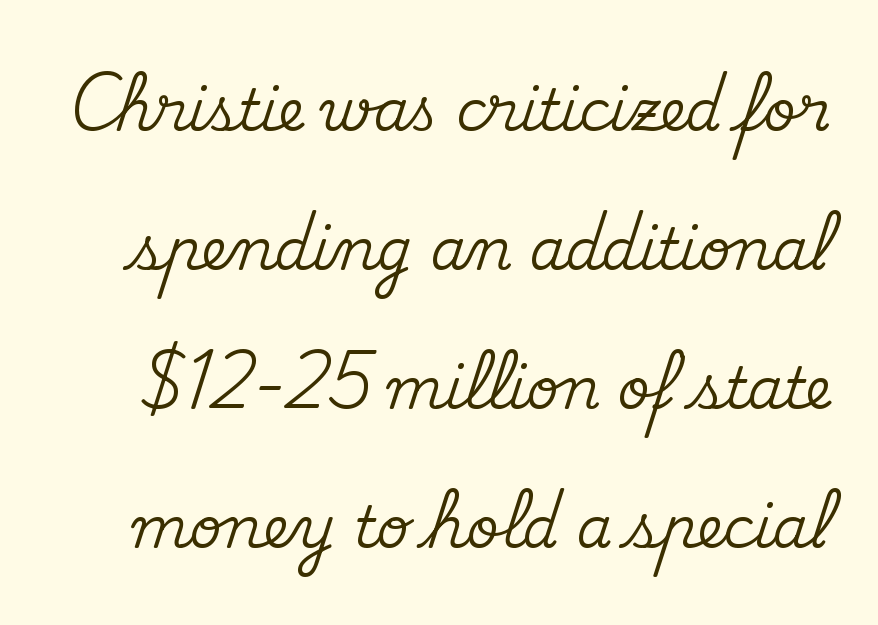
Here the designer chose a conventional face with non-uniform glyph widths. Nobody touched the tracking dial on this one. The font family rendered here belongs to the serif group. Underline: absent.
